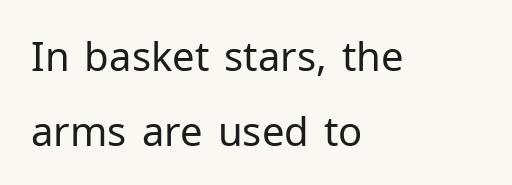
Posture: vertical. Every row of glyphs begins at an identical x-position on the left. The characters display no serif detailing; their extremities are plain. The gap between lines stays unmarked. Words appear dense and cohesive because spacing is normal. Looks like regular typesetting: each glyph gets only the width it needs.
